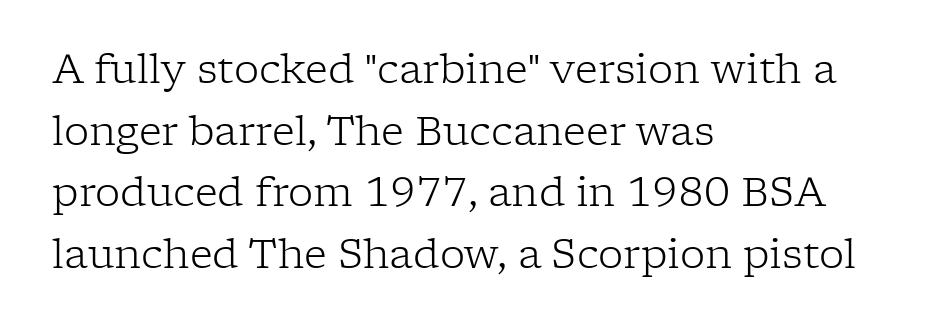
Q: Is the text bold? A: No.
Q: Is the text italic (slanted)? A: No, it is upright.
Q: Is the typeface a serif or a sans-serif typeface? A: Serif.
Q: Is the text underlined? A: No.
Q: How is the paragraph aligned? A: Left-aligned.
Q: Is the spacing between letters normal or unusually wide? A: Normal.
Q: Is the spacing between lines tight, normal or loose? A: Normal.
Q: Width (condensed, normal, or wide)? A: Normal.
Q: Stroke contrast? A: Low.
Q: x-height? A: Medium.
Q: Monospaced? A: No.
